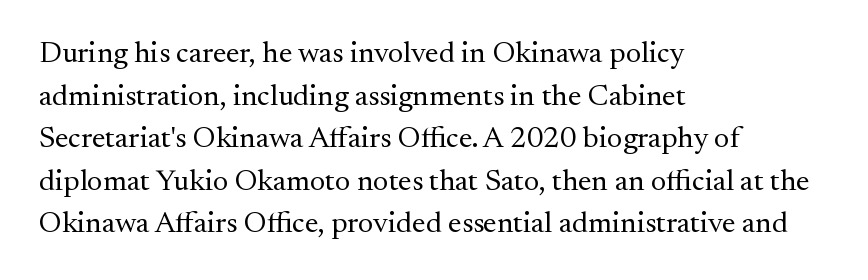
The image shows 30 px regular-weight serif type, upright; set left-aligned, normal line spacing (1.42x), normal letter spacing, not underlined; medium stroke contrast and a small x-height.
